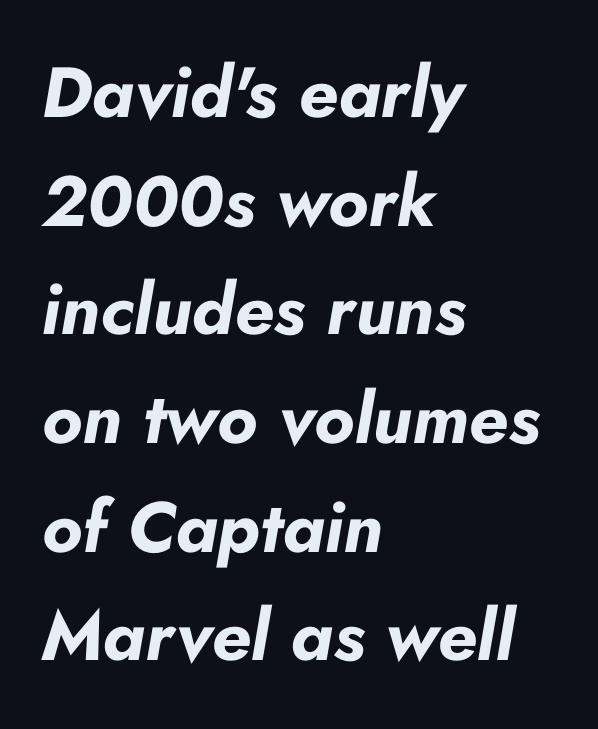
{"italic": "yes", "lean": "right", "slant_degrees": 10, "bold": "yes", "weight": "bold", "width": "normal", "stroke_contrast": "low", "x_height": "small", "monospaced": "no", "underline": "no", "align": "left", "line_spacing": "normal", "line_spacing_ratio": 1.53, "letter_spacing": "normal", "letter_spacing_em": 0.0, "glyph_px": 71}
